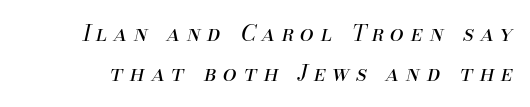
An italicized treatment has been applied to the whole sample. Is the stroke heavy? The answer is a plain regular-or-lighter. No word sits above an underline. The tracking reads as deliberately expanded to a designer's eye.
